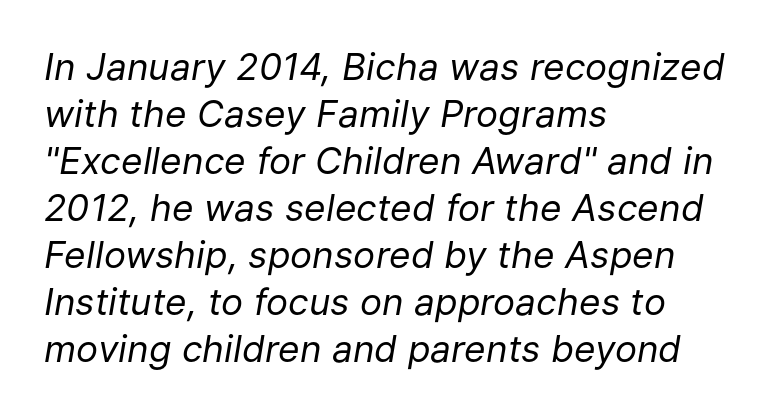
The image shows 37 px regular-weight type, italic (leaning right); set left-aligned, normal line spacing (1.27x), normal letter spacing, not underlined; low stroke contrast and a medium x-height.
